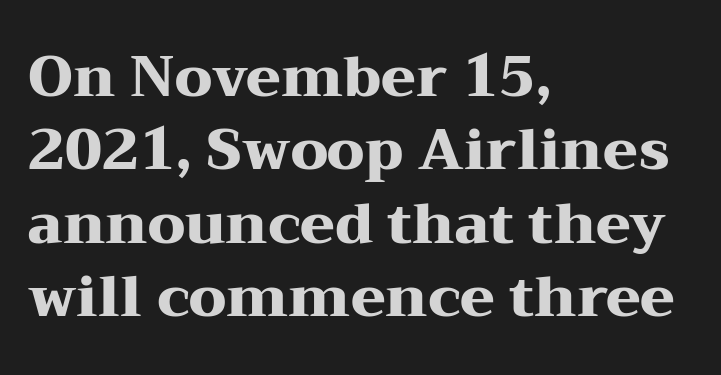
Q: Is the text bold? A: Yes.
Q: Is the text italic (slanted)? A: No, it is upright.
Q: Is the typeface a serif or a sans-serif typeface? A: Serif.
Q: Is the text underlined? A: No.
Q: How is the paragraph aligned? A: Left-aligned.
Q: Is the spacing between letters normal or unusually wide? A: Normal.
Q: Is the spacing between lines tight, normal or loose? A: Normal.
Q: Width (condensed, normal, or wide)? A: Wide.
Q: Stroke contrast? A: Medium.
Q: x-height? A: Medium.
Q: Monospaced? A: No.
